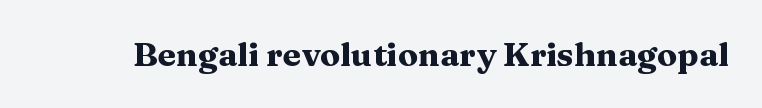
{"serif": "yes", "italic": "no", "bold": "yes", "weight": "heavy", "width": "wide", "stroke_contrast": "medium", "x_height": "medium", "monospaced": "no", "underline": "no", "letter_spacing": "normal", "letter_spacing_em": 0.0, "glyph_px": 33}
